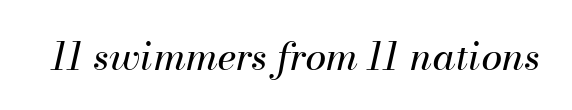
Unbolded letterforms with no extra heft. The font's italic variant was chosen for this text. Bare-footed words on every line. Character widths vary here, with narrow letters taking less room than wide ones. The gaps between neighbouring characters are ordinary and unremarkable.
